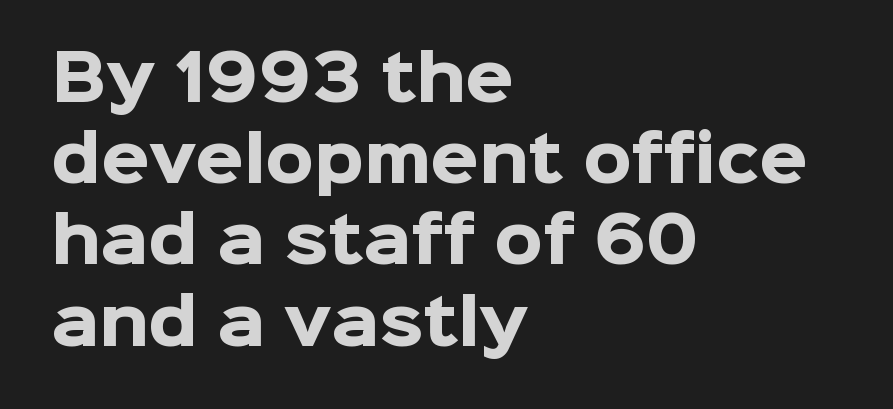
Q: Is the text bold? A: Yes.
Q: Is the text italic (slanted)? A: No, it is upright.
Q: Is the typeface a serif or a sans-serif typeface? A: Sans-serif.
Q: Is the text underlined? A: No.
Q: How is the paragraph aligned? A: Left-aligned.
Q: Is the spacing between letters normal or unusually wide? A: Normal.
Q: Is the spacing between lines tight, normal or loose? A: Normal.
Q: Width (condensed, normal, or wide)? A: Normal.
Q: Stroke contrast? A: Low.
Q: x-height? A: Medium.
Q: Monospaced? A: No.
